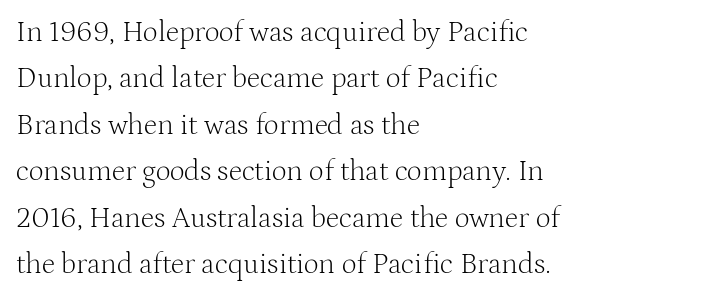
Descenders hang freely into open space. Leading: standard. The passage shown is typed in a proportional face where columns would drift. Serif or sans? Serif — the stroke terminals have little feet. Notice how the passage keeps a crisp vertical edge on the left only.
